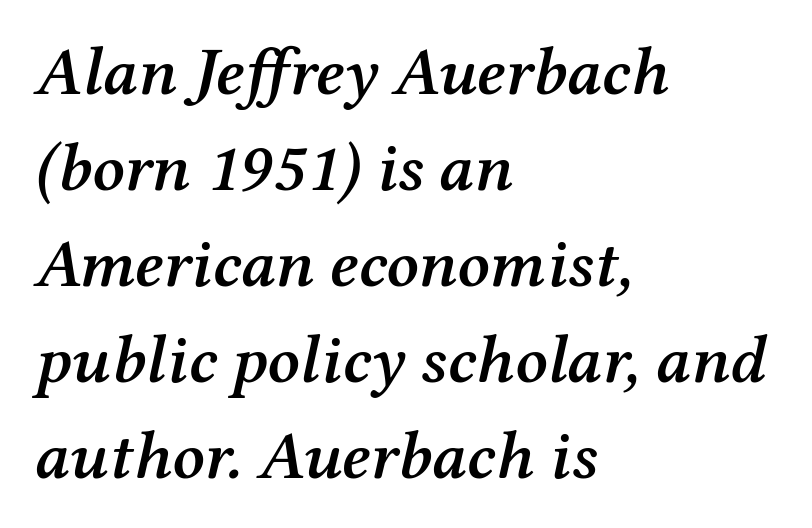
The image shows 68 px semibold serif type, italic (leaning right); set left-aligned, normal line spacing (1.41x), normal letter spacing, not underlined; medium stroke contrast and a medium x-height.
